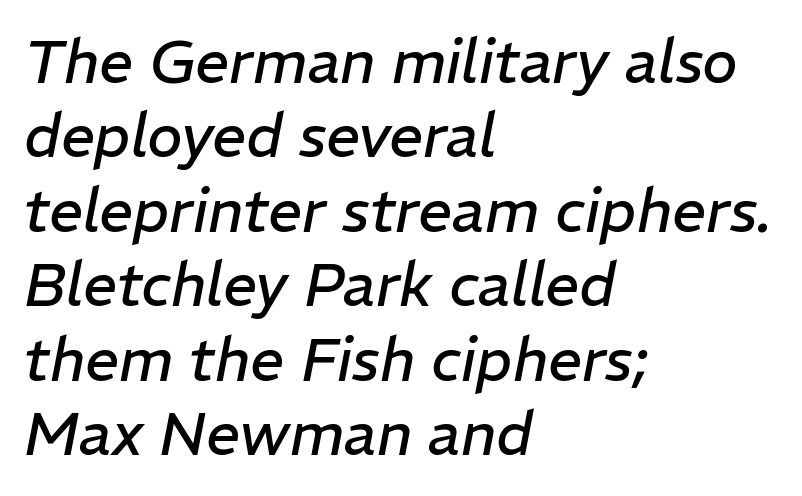
Line starts are locked; line ends wander. Letters rest on an invisible, unmarked baseline. Default kerning and tracking; the words read as compact shapes. The face used here is proportionally spaced, like ordinary book or web type.
